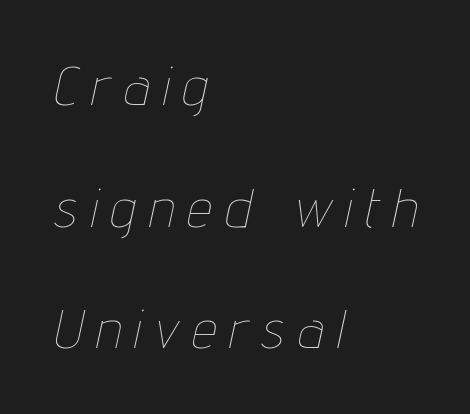
The passage shown is typed in a proportional face where columns would drift. Between one letter and the next there's a generous, obvious gap. Quick note: italic. Baseline-to-baseline distance is far greater than the letter height.
